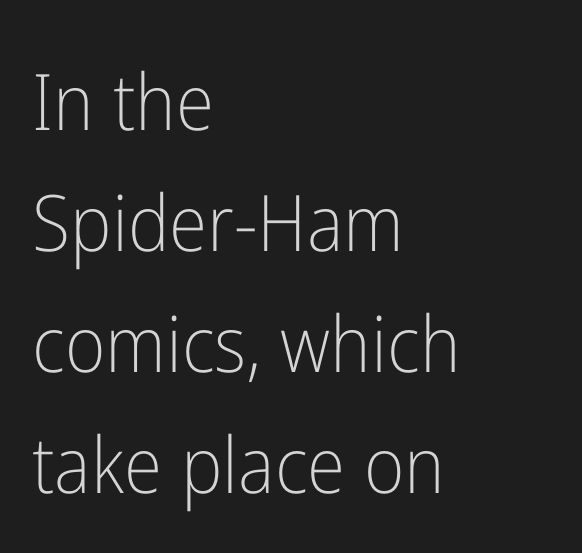
Style check: upright. Do the characters align in a grid? No, the font is proportional. Heaviness? Minimal to ordinary, like unemphasized prose. A normal amount of white space separates one row of letters from the next. No extra tracking has been applied to these lines. Bare-footed words on every line.
